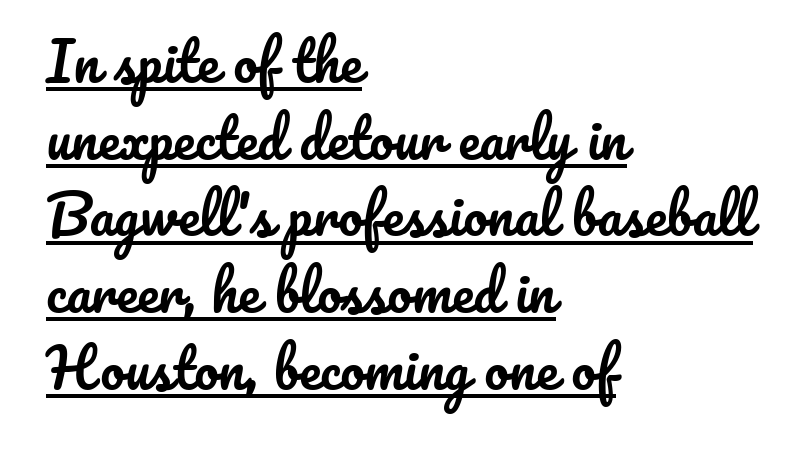
{"width": "normal", "stroke_contrast": "low", "x_height": "small", "monospaced": "no", "underline": "yes", "align": "left", "line_spacing": "normal", "line_spacing_ratio": 1.42, "letter_spacing": "normal", "letter_spacing_em": 0.0, "glyph_px": 54}
